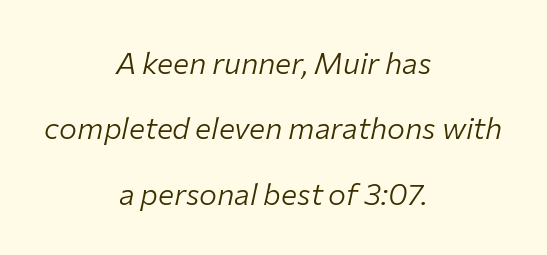
These lines stand farther apart than default settings would place them. Bare-footed words on every line. These lines were composed using italics. Horizontally, the lines are justified to the midpoint only.
